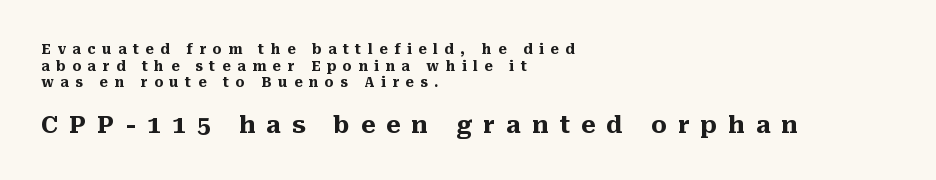
The image shows 24 px bold type, upright; set left-aligned, line spacing 1.18x, unusually wide letter spacing (+0.47 em), not underlined; the second (bottom) block is 1.71x larger.
